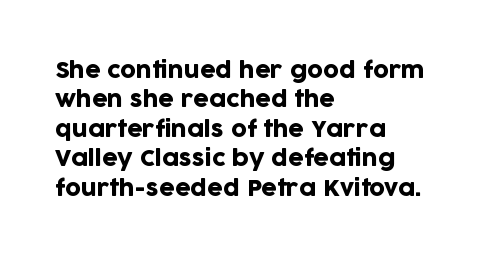
Q: Is the text italic (slanted)? A: No, it is upright.
Q: Is the text underlined? A: No.
Q: How is the paragraph aligned? A: Left-aligned.
Q: Is the spacing between letters normal or unusually wide? A: Normal.
Q: Is the spacing between lines tight, normal or loose? A: Normal.
